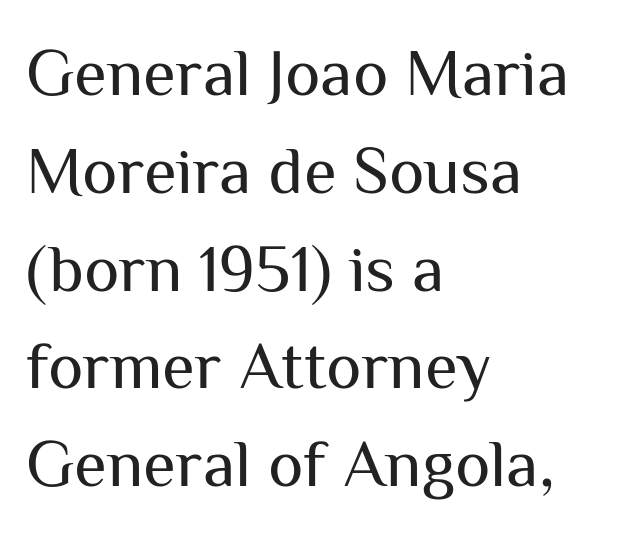
Style check: upright. Do the characters align in a grid? No, the font is proportional. If you drew a ruler down the left edge, every line would touch it. Any mark beneath the type? The region is blank. The letters look calm and open, with moderate or lighter stems. A typesetter would call this leading conventional body-copy spacing.
